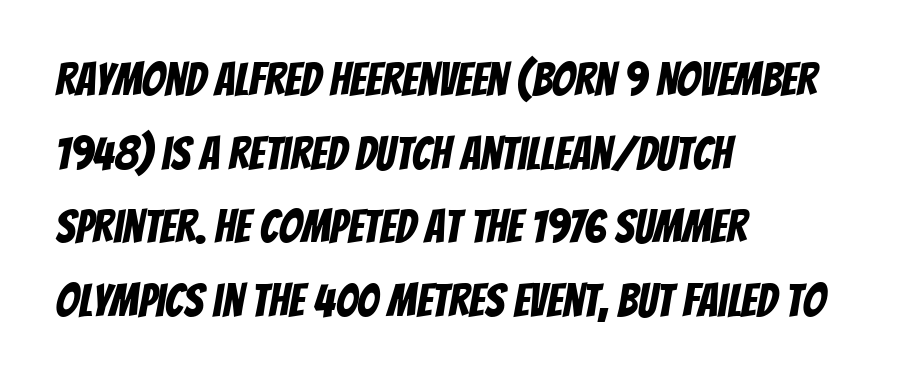
The rendering uses a moderate line-height, typical for paragraphs. The rag falls on the right side of this text block. Spacing between characters is what you'd get straight out of the box. Here the designer chose a conventional face with non-uniform glyph widths.
